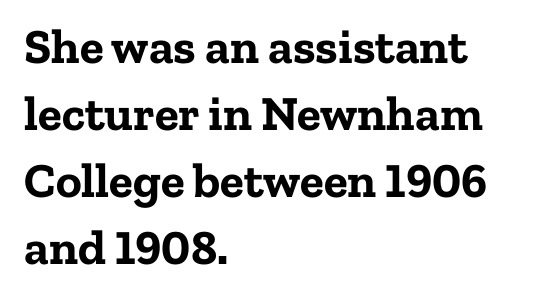
Characters follow at the spacing the type designer built in. Leading: standard. Posture: upright roman. The rendering uses natural spacing where letterforms have individual widths.
